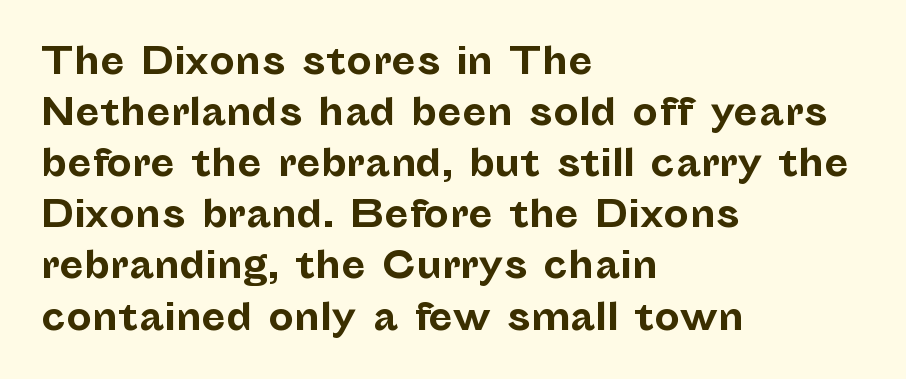
{"serif": "no", "italic": "no", "bold": "yes", "weight": "bold", "width": "normal", "stroke_contrast": "low", "x_height": "medium", "monospaced": "no", "underline": "no", "align": "left", "line_spacing": "normal", "line_spacing_ratio": 1.42, "letter_spacing": "normal", "letter_spacing_em": 0.0, "glyph_px": 36}
